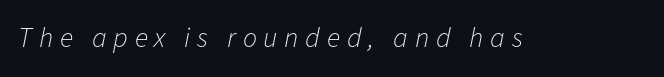
The image shows 28 px light type, italic (leaning right); set unusually wide letter spacing (+0.24 em), not underlined; low stroke contrast and a medium x-height.
